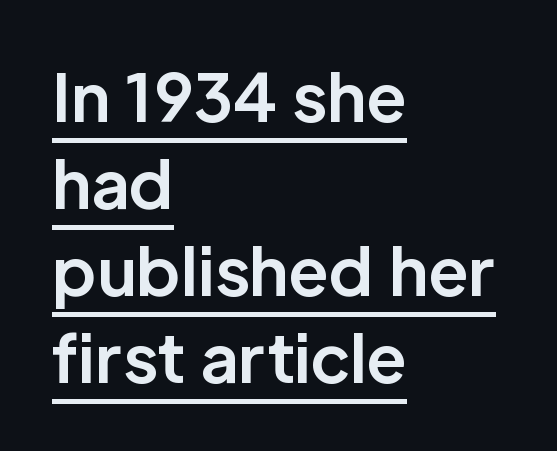
Q: Is the text bold? A: Yes.
Q: Is the text italic (slanted)? A: No, it is upright.
Q: Is the typeface a serif or a sans-serif typeface? A: Sans-serif.
Q: Is the text underlined? A: Yes.
Q: How is the paragraph aligned? A: Left-aligned.
Q: Is the spacing between letters normal or unusually wide? A: Normal.
Q: Is the spacing between lines tight, normal or loose? A: Normal.
Q: Width (condensed, normal, or wide)? A: Normal.
Q: Stroke contrast? A: Low.
Q: x-height? A: Medium.
Q: Monospaced? A: No.
